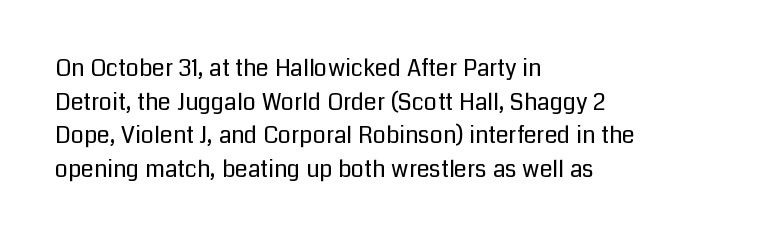
{"italic": "no", "bold": "no", "underline": "no", "align": "left", "line_spacing": "normal", "line_spacing_ratio": 1.46, "letter_spacing": "normal", "letter_spacing_em": 0.0, "glyph_px": 23}
